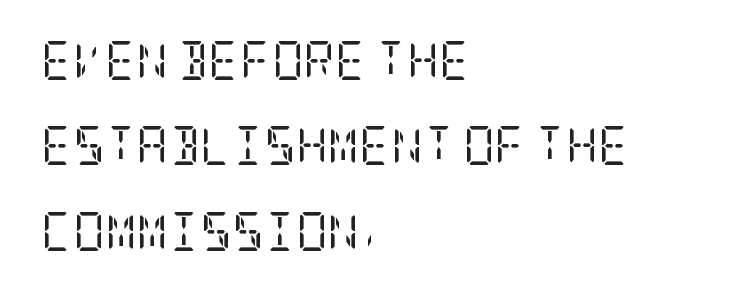
{"serif": "yes", "italic": "no", "bold": "no", "weight": "regular", "width": "condensed", "stroke_contrast": "low", "x_height": "large", "underline": "no", "align": "left", "line_spacing": "loose", "line_spacing_ratio": 2.19, "letter_spacing": "normal", "letter_spacing_em": 0.0, "glyph_px": 39}
